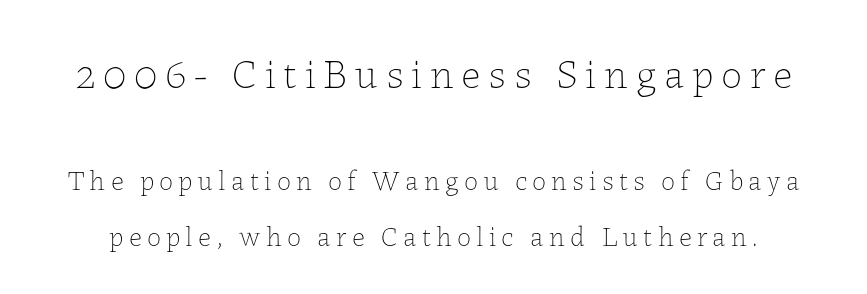
Has an underline been added? It has not. Interline gaps are noticeably wide in this sample. Large over small — that's the arrangement of the two blocks here. This sample has the flowing, uneven cadence of proportional lettering. The axis of the letterforms is exactly vertical. Stroke mass is kept to a normal reading level or below.
